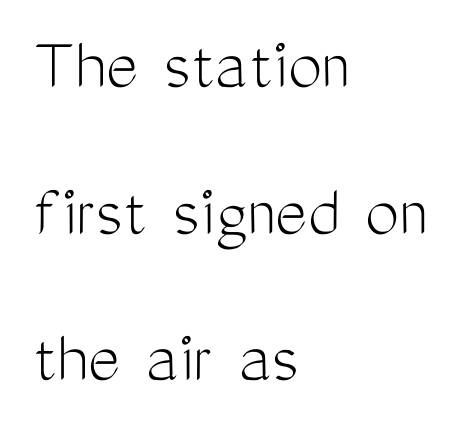
Q: Is the text bold? A: No.
Q: Is the text italic (slanted)? A: No, it is upright.
Q: Is the typeface a serif or a sans-serif typeface? A: Sans-serif.
Q: Is the text underlined? A: No.
Q: How is the paragraph aligned? A: Left-aligned.
Q: Is the spacing between letters normal or unusually wide? A: Normal.
Q: Is the spacing between lines tight, normal or loose? A: Loose.
Q: Width (condensed, normal, or wide)? A: Condensed.
Q: Stroke contrast? A: Medium.
Q: x-height? A: Medium.
Q: Monospaced? A: No.
